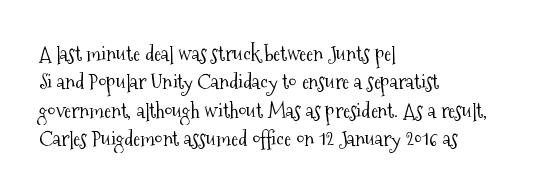
Q: Is the text bold? A: No.
Q: Is the text italic (slanted)? A: No, it is upright.
Q: Is the text underlined? A: No.
Q: How is the paragraph aligned? A: Left-aligned.
Q: Is the spacing between letters normal or unusually wide? A: Normal.
Q: Is the spacing between lines tight, normal or loose? A: Normal.
